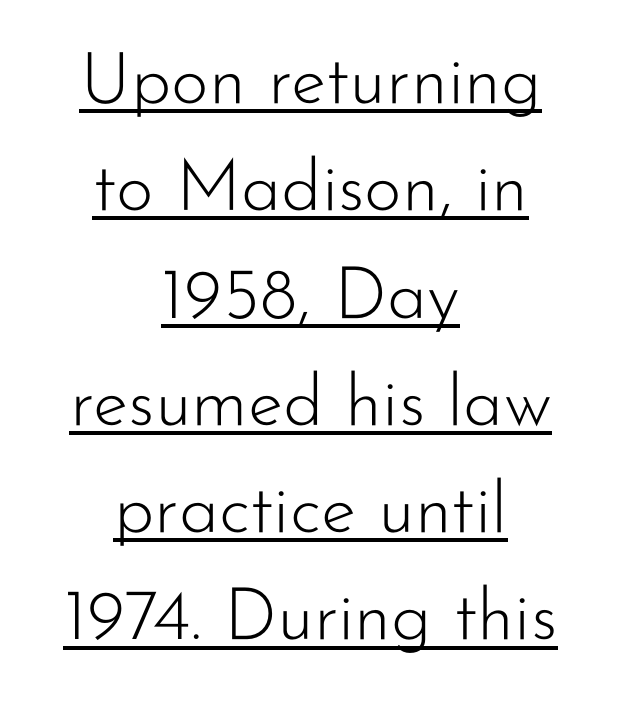
Q: Is the text bold? A: No.
Q: Is the text italic (slanted)? A: No, it is upright.
Q: Is the typeface a serif or a sans-serif typeface? A: Sans-serif.
Q: Is the text underlined? A: Yes.
Q: How is the paragraph aligned? A: Centered.
Q: Is the spacing between letters normal or unusually wide? A: Normal.
Q: Is the spacing between lines tight, normal or loose? A: Normal.
Q: Width (condensed, normal, or wide)? A: Normal.
Q: Stroke contrast? A: Low.
Q: x-height? A: Small.
Q: Monospaced? A: No.
